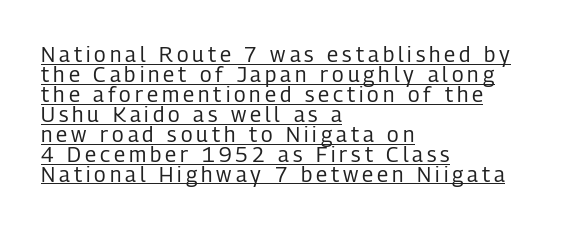
The image shows 21 px text type, upright; set left-aligned, tight line spacing (0.95x), underlined.
